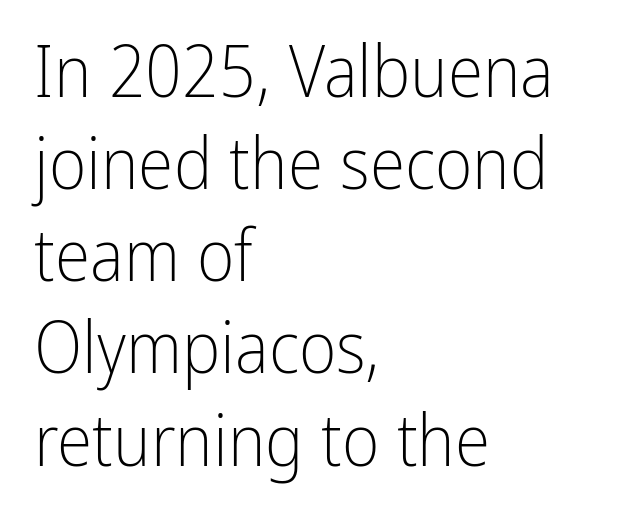
The image shows 72 px light, condensed sans-serif type, upright; set left-aligned, normal line spacing (1.28x), normal letter spacing, not underlined; low stroke contrast and a medium x-height.
